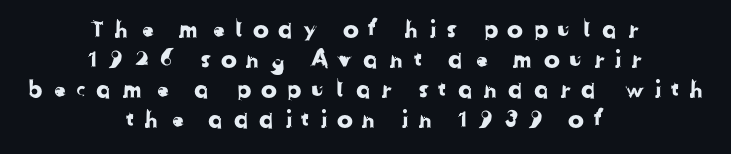
{"underline": "no", "align": "center", "line_spacing": "normal", "line_spacing_ratio": 1.25, "letter_spacing": "wide", "letter_spacing_em": 0.37, "glyph_px": 24}
